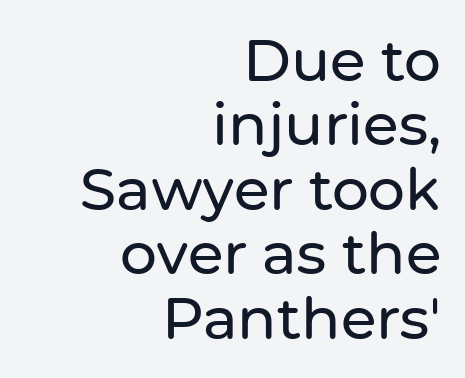
The image shows 58 px sans-serif type, upright; set right-aligned, tight line spacing (1.11x), normal letter spacing, not underlined; low stroke contrast and a medium x-height.
